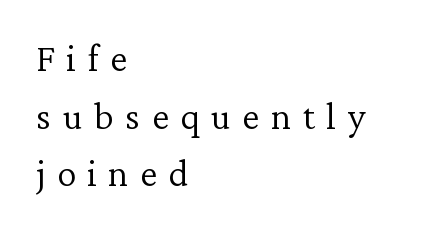
Q: Is the text bold? A: No.
Q: Is the text italic (slanted)? A: No, it is upright.
Q: Is the typeface a serif or a sans-serif typeface? A: Serif.
Q: Is the text underlined? A: No.
Q: How is the paragraph aligned? A: Left-aligned.
Q: Is the spacing between letters normal or unusually wide? A: Unusually wide.
Q: Is the spacing between lines tight, normal or loose? A: Normal.
Q: Width (condensed, normal, or wide)? A: Normal.
Q: Stroke contrast? A: Low.
Q: x-height? A: Medium.
Q: Monospaced? A: No.
